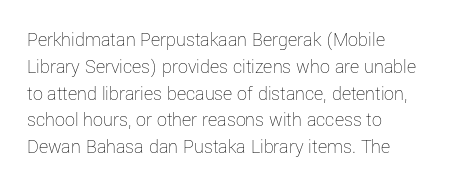
The image shows 20 px text type, upright; set left-aligned, normal line spacing (1.34x), normal letter spacing, not underlined.
